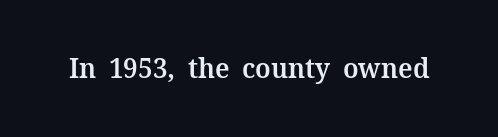
You can tell it's not italic because the verticals are truly vertical. A fair bit of extra ink — the face is semibold, not bold. Students, note that the glyphs here touch the page at normal intervals. Bare-footed words on every line. Little horizontal feet cap the strokes, marking this as serif type. Looks like regular typesetting: each glyph gets only the width it needs.
